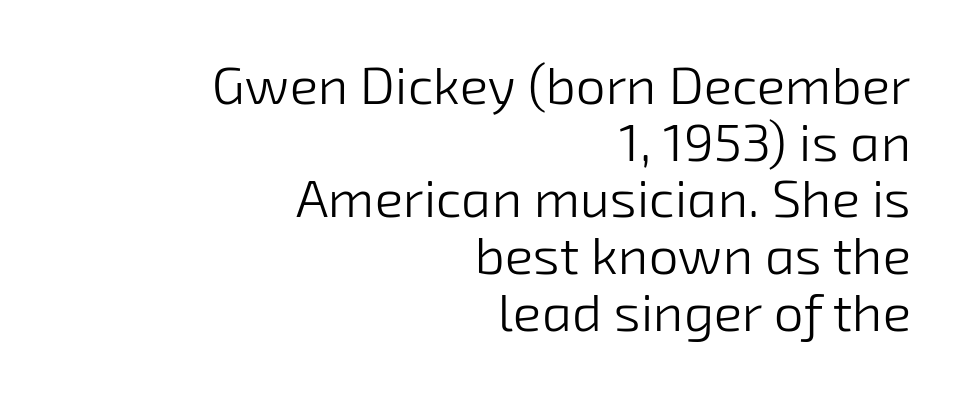
What's the leading like? Squeezed, with rows nearly overlapping. You can tell from the bare stems that sans-serif type was used. Glyph-to-glyph distance matches everyday printed text. The ragged edge is on the left, which tells us the setting is flush right. The cut favours lightness, reaching ordinary text weight at its darkest. Spacing verdict: proportional, widths tailored to each character.
